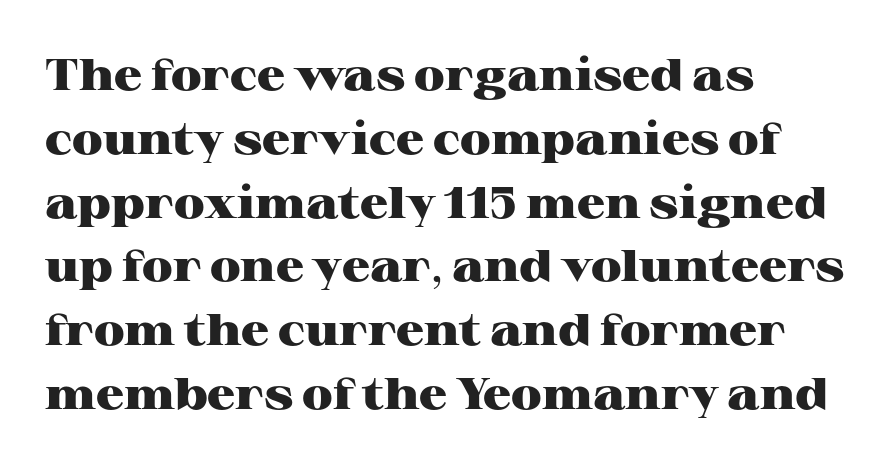
{"serif": "yes", "italic": "no", "bold": "yes", "weight": "heavy", "width": "wide", "stroke_contrast": "high", "x_height": "medium", "monospaced": "no", "underline": "no", "align": "left", "line_spacing": "normal", "line_spacing_ratio": 1.45, "letter_spacing": "normal", "letter_spacing_em": 0.0, "glyph_px": 44}
